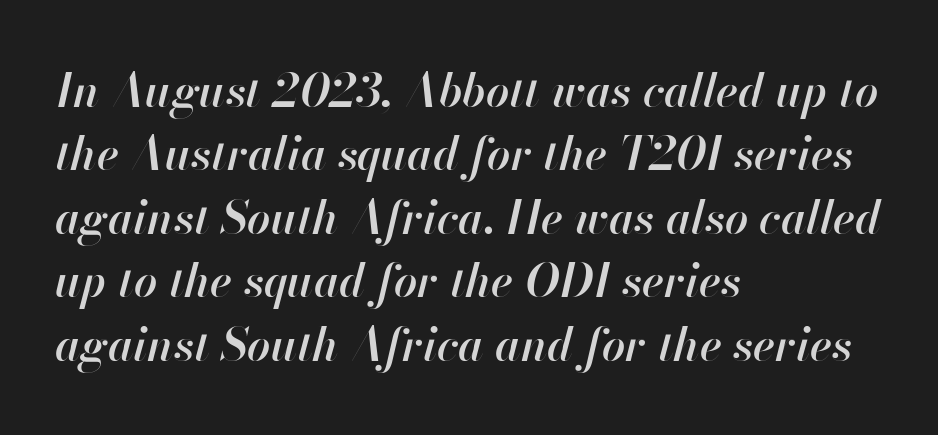
Q: Is the text bold? A: Semi-bold.
Q: Is the text italic (slanted)? A: Yes, it leans right by about 13 degrees.
Q: Is the text underlined? A: No.
Q: How is the paragraph aligned? A: Left-aligned.
Q: Is the spacing between letters normal or unusually wide? A: Normal.
Q: Is the spacing between lines tight, normal or loose? A: Normal.
Q: Width (condensed, normal, or wide)? A: Normal.
Q: Stroke contrast? A: High.
Q: x-height? A: Small.
Q: Monospaced? A: No.
